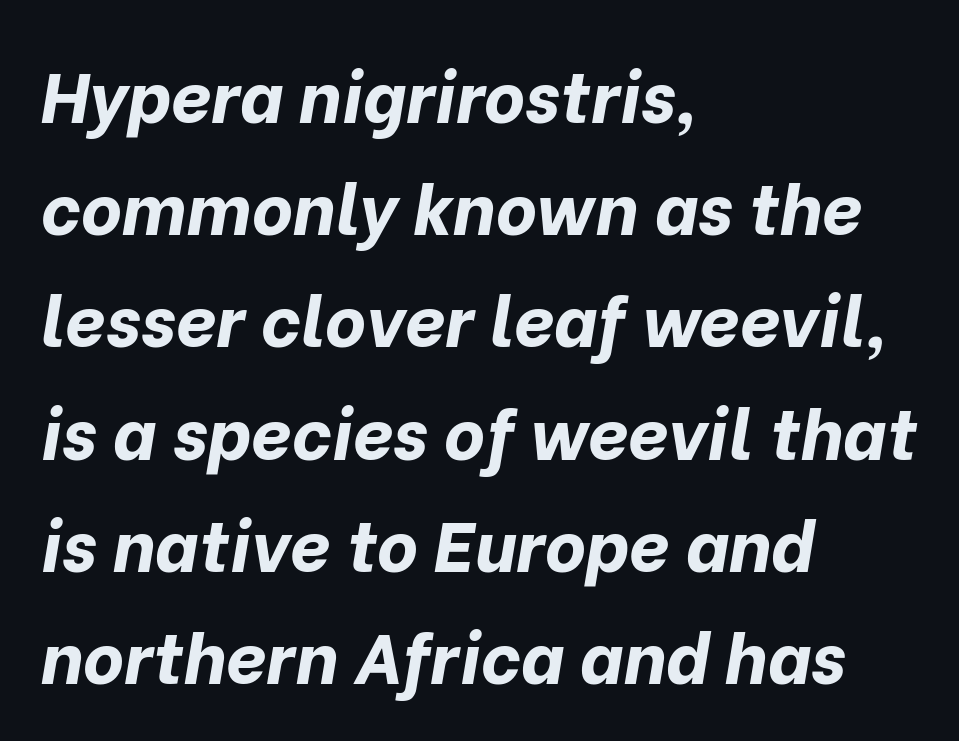
Leading matches the norm, producing a regular column. The space beneath each line is pristine and unruled. The text carries the slant typical of an italic or oblique font. In terms of weight, the rendering is a true, heavy bold.
